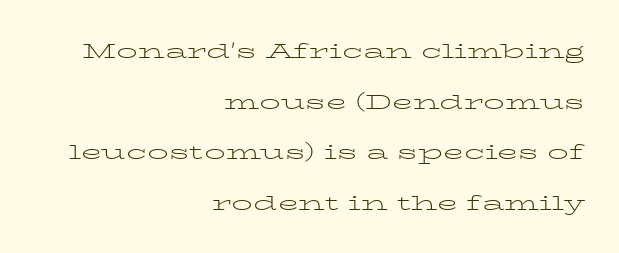
The image shows 21 px text type, upright; set right-aligned, loose line spacing (2.41x), normal letter spacing, not underlined.
